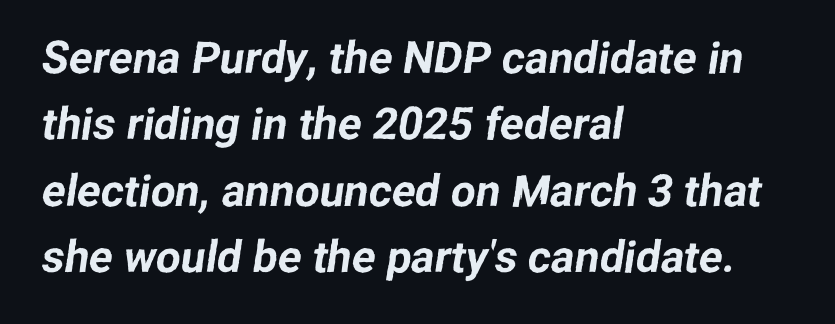
Nothing sits at the stroke ends, so this counts as sans-serif. Inter-character spacing is left at the font's built-in metrics. The strip under each line holds only bare page. Here the designer chose a conventional face with non-uniform glyph widths. Reading down the column, the eye jumps a familiar distance to each next line.
